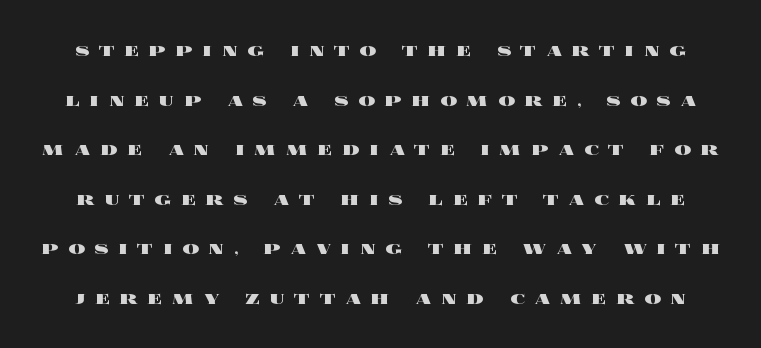
The image shows 21 px bold type, upright; set loose line spacing (2.36x), unusually wide letter spacing (+0.45 em), not underlined.
